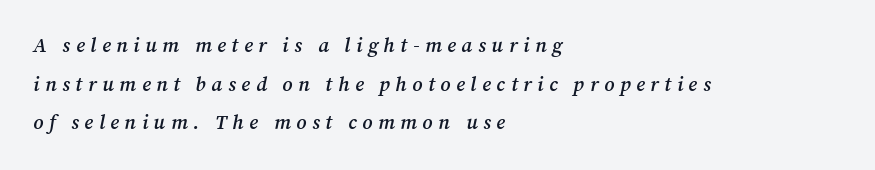
The image shows 20 px text type, italic (leaning right); set left-aligned, loose line spacing (1.93x), unusually wide letter spacing (+0.28 em), not underlined.
